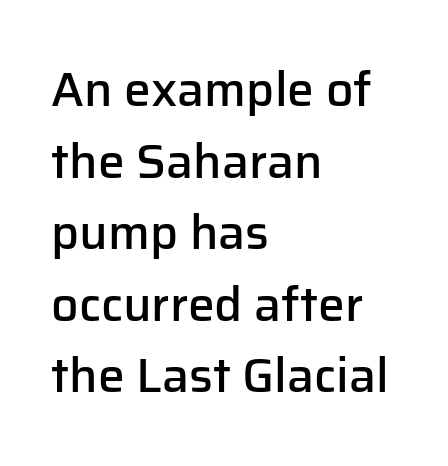
Are there feet on the stems? There aren't — it's a sans. Summary of vertical rhythm: regular, with standard interline spacing. Do the characters align in a grid? No, the font is proportional. The passage shown has conventional tracking throughout. Where is the straight margin? On the left.
